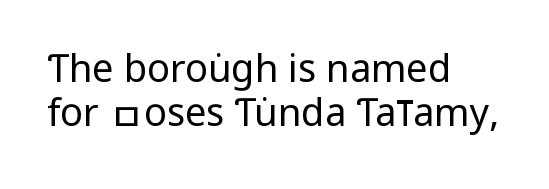
{"serif": "no", "italic": "no", "bold": "no", "weight": "regular", "width": "condensed", "stroke_contrast": "low", "x_height": "large", "monospaced": "no", "underline": "no", "align": "left", "line_spacing": "tight", "line_spacing_ratio": 1.15, "letter_spacing": "normal", "letter_spacing_em": 0.0, "glyph_px": 38}
